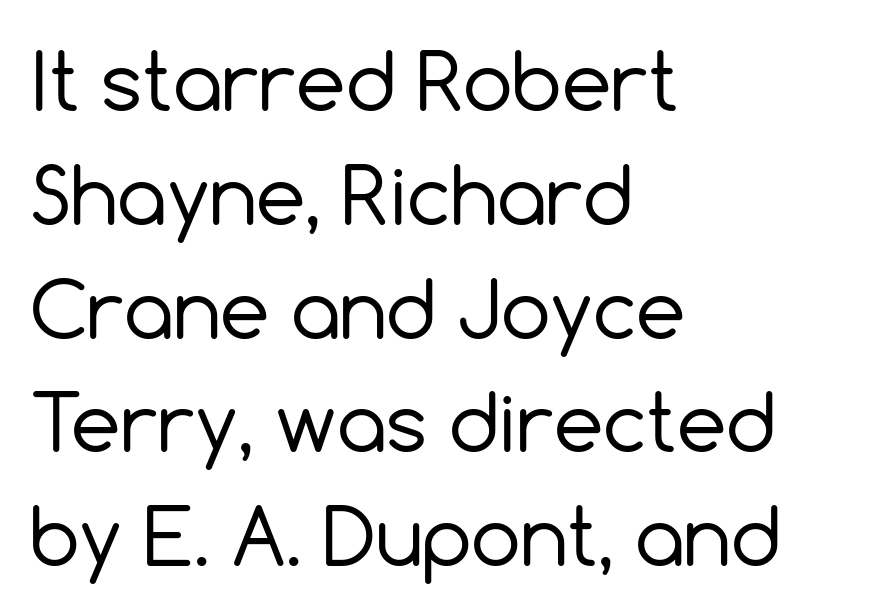
Vertical stems look standard width or narrower in stroke. Decoration check: the copy has no underline. The passage shown has conventional tracking throughout. The letters stand upright; this is a roman face. Left-aligned paragraph, ragged on the right.
